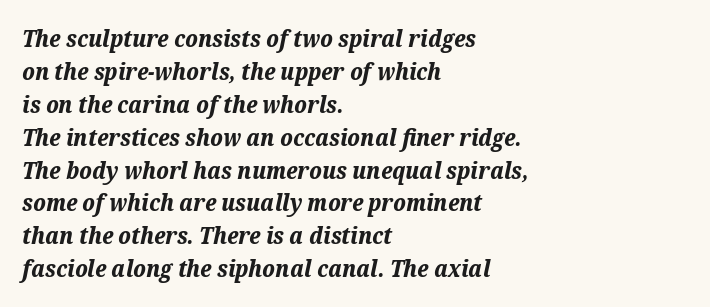
The image shows 23 px bold type, italic (leaning right); set left-aligned, normal line spacing (1.43x), normal letter spacing, not underlined.
